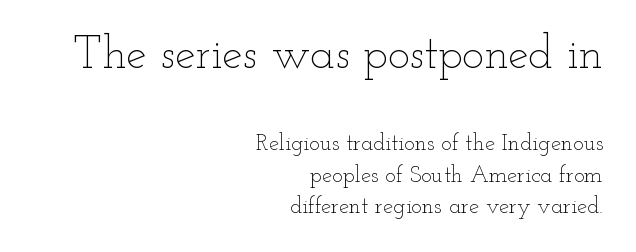
The specimen reads as upright at a glance. Characters follow at the spacing the type designer built in. Does the leading feel generous? No, just average. Spacing verdict: proportional, widths tailored to each character. The characters are drawn with everyday or finer stroke widths. Every row of glyphs terminates at an identical x-position on the right.
